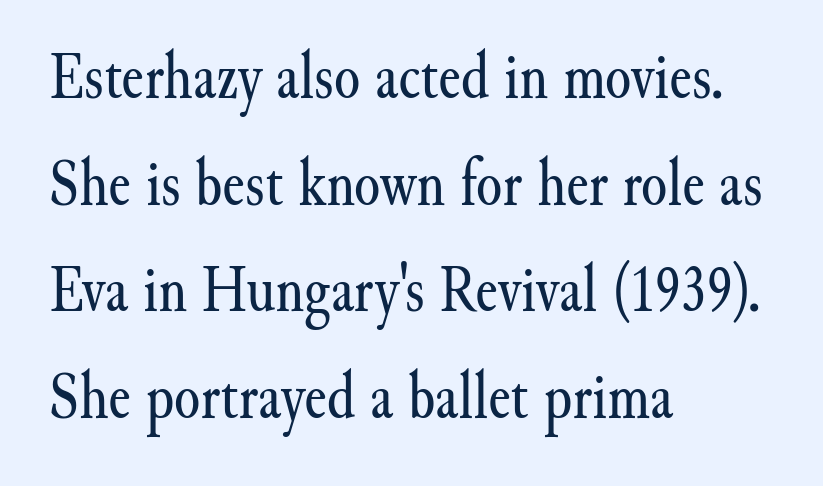
The image shows 67 px regular-weight serif type, upright; set left-aligned, normal line spacing (1.59x), normal letter spacing, not underlined; medium stroke contrast and a small x-height.
